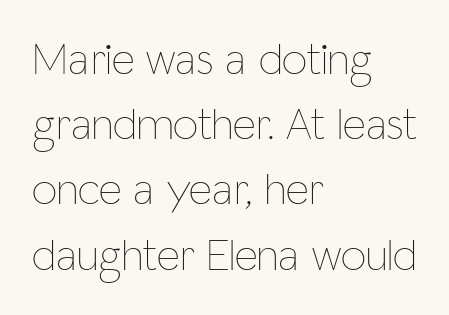
The typography opts for an upright posture over an oblique one. This rendering uses left alignment, leaving the right contour irregular. Think of a printed novel: that variable character pitch is what you see here. Stems here are at most as thick as an everyday book face. Regarding leading, the lines here are spaced in the standard way. Check the space under the baseline: it is left empty.
